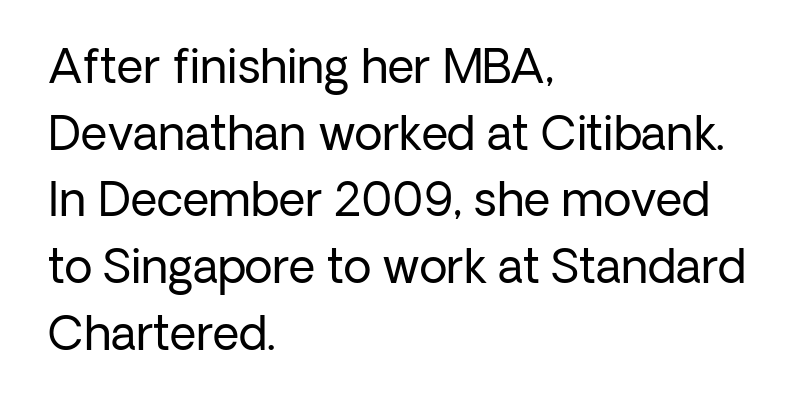
Q: Is the text bold? A: No.
Q: Is the text italic (slanted)? A: No, it is upright.
Q: Is the typeface a serif or a sans-serif typeface? A: Sans-serif.
Q: Is the text underlined? A: No.
Q: How is the paragraph aligned? A: Left-aligned.
Q: Is the spacing between letters normal or unusually wide? A: Normal.
Q: Is the spacing between lines tight, normal or loose? A: Normal.
Q: Width (condensed, normal, or wide)? A: Normal.
Q: Stroke contrast? A: Low.
Q: x-height? A: Medium.
Q: Monospaced? A: No.
